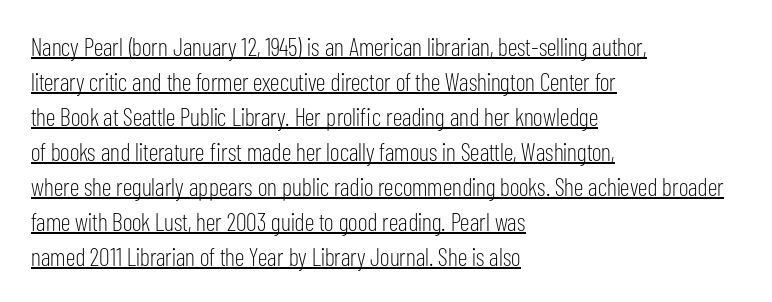
{"italic": "no", "bold": "no", "underline": "yes", "align": "left", "line_spacing": "normal", "line_spacing_ratio": 1.4, "letter_spacing": "normal", "letter_spacing_em": 0.0, "glyph_px": 25}
